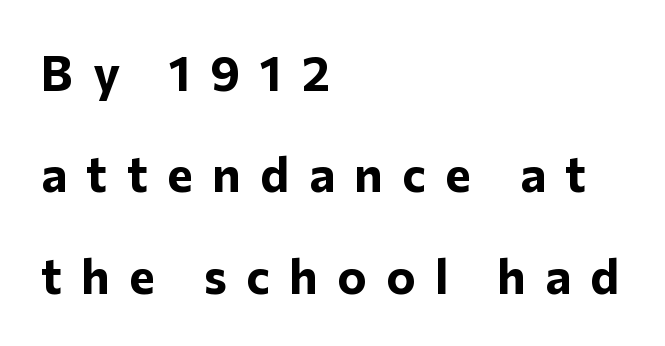
Q: Is the text bold? A: Yes.
Q: Is the text italic (slanted)? A: No, it is upright.
Q: Is the typeface a serif or a sans-serif typeface? A: Sans-serif.
Q: Is the text underlined? A: No.
Q: How is the paragraph aligned? A: Left-aligned.
Q: Is the spacing between letters normal or unusually wide? A: Unusually wide.
Q: Is the spacing between lines tight, normal or loose? A: Loose.
Q: Width (condensed, normal, or wide)? A: Normal.
Q: Stroke contrast? A: Low.
Q: x-height? A: Medium.
Q: Monospaced? A: No.
